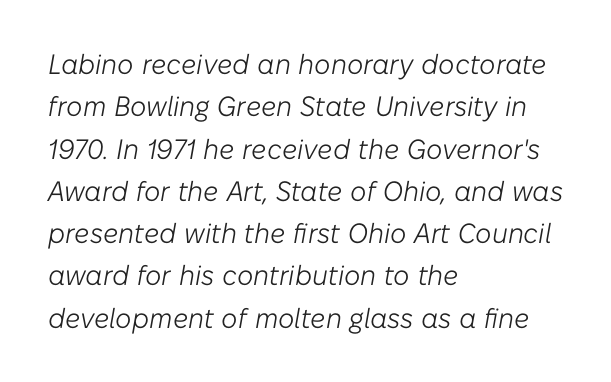
{"italic": "yes", "lean": "right", "slant_degrees": 10, "bold": "no", "weight": "light", "width": "normal", "stroke_contrast": "low", "x_height": "medium", "monospaced": "no", "underline": "no", "align": "left", "line_spacing": "normal", "line_spacing_ratio": 1.51, "letter_spacing": "normal", "letter_spacing_em": 0.0, "glyph_px": 28}
